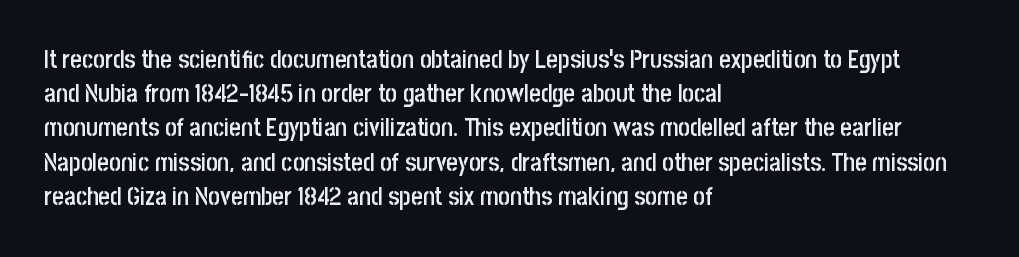
Compared with typical body copy, the letter spacing here is the same. Words float on clear page, feet unadorned. This is the regular roman posture of the typeface. The strokes are fattened partway — semibold, not bold.
